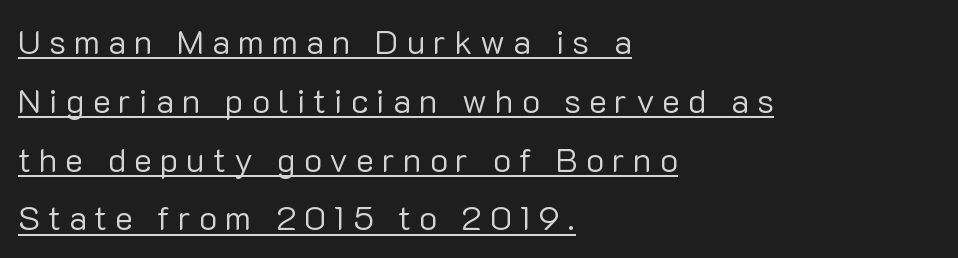
Q: Is the text bold? A: No.
Q: Is the text italic (slanted)? A: No, it is upright.
Q: Is the typeface a serif or a sans-serif typeface? A: Sans-serif.
Q: Is the text underlined? A: Yes.
Q: How is the paragraph aligned? A: Left-aligned.
Q: Is the spacing between letters normal or unusually wide? A: Unusually wide.
Q: Width (condensed, normal, or wide)? A: Normal.
Q: Stroke contrast? A: Low.
Q: x-height? A: Medium.
Q: Monospaced? A: No.
